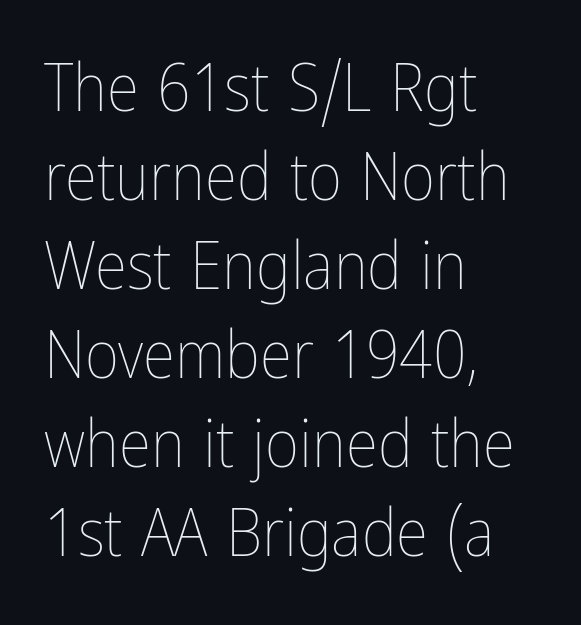
Q: Is the text bold? A: No.
Q: Is the text italic (slanted)? A: No, it is upright.
Q: Is the text underlined? A: No.
Q: How is the paragraph aligned? A: Left-aligned.
Q: Is the spacing between letters normal or unusually wide? A: Normal.
Q: Is the spacing between lines tight, normal or loose? A: Normal.
Q: Width (condensed, normal, or wide)? A: Condensed.
Q: Stroke contrast? A: Low.
Q: x-height? A: Medium.
Q: Monospaced? A: No.
